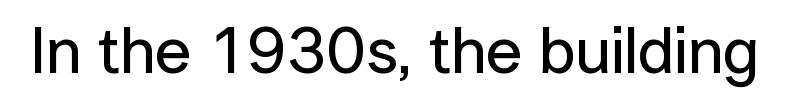
{"serif": "no", "italic": "no", "width": "normal", "stroke_contrast": "low", "x_height": "medium", "monospaced": "no", "underline": "no", "letter_spacing": "normal", "letter_spacing_em": 0.0, "glyph_px": 65}
